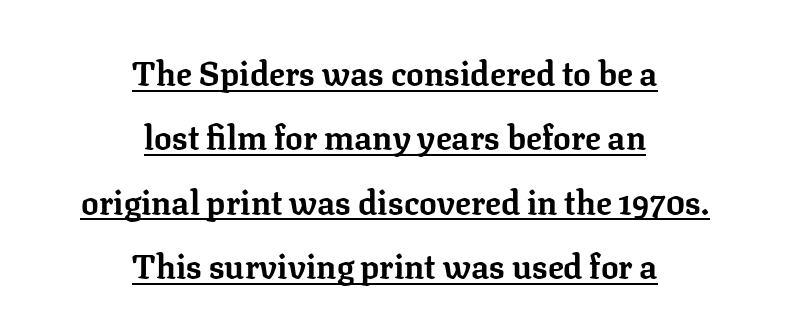
Students, observe the line beneath the letters — that is underlining. There is no visible air inserted between adjacent glyphs. Look at the stroke-to-counter ratio: heavy, a bold. These lines are rendered in a variable-pitch font. The leading is generous, giving the passage an open texture.
